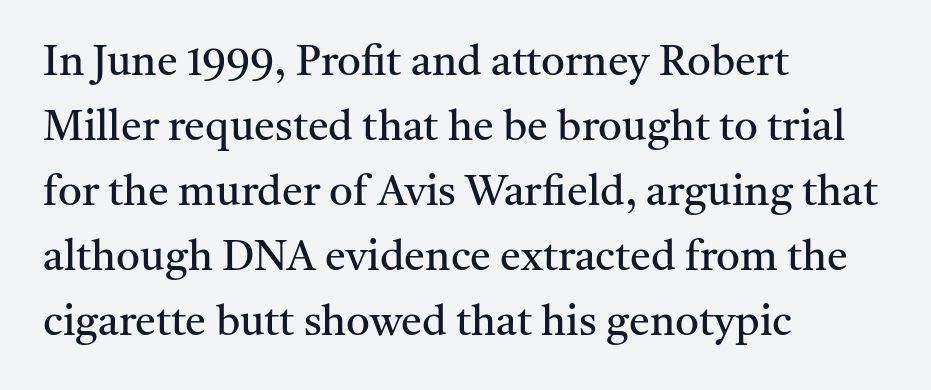
{"serif": "yes", "italic": "no", "bold": "no", "weight": "regular", "width": "normal", "stroke_contrast": "medium", "x_height": "medium", "monospaced": "no", "underline": "no", "align": "left", "line_spacing": "normal", "line_spacing_ratio": 1.55, "letter_spacing": "normal", "letter_spacing_em": 0.0, "glyph_px": 42}
